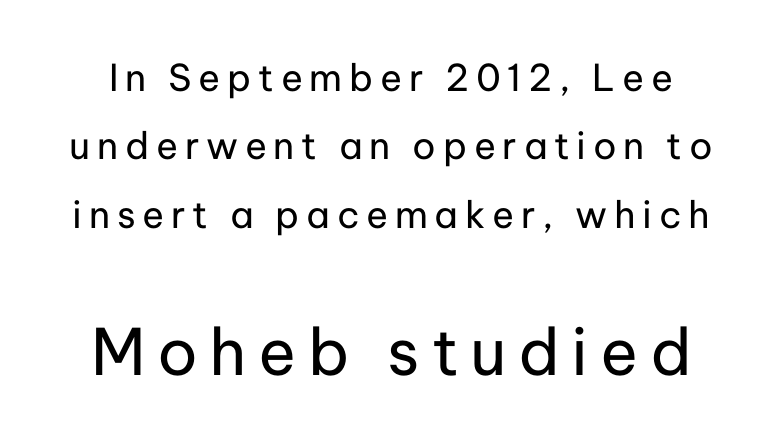
{"serif": "no", "italic": "no", "bold": "no", "weight": "regular", "width": "normal", "stroke_contrast": "low", "x_height": "medium", "monospaced": "no", "underline": "no", "line_spacing_ratio": 1.85, "larger_block": "second", "size_ratio": 1.73, "glyph_px": 64}
